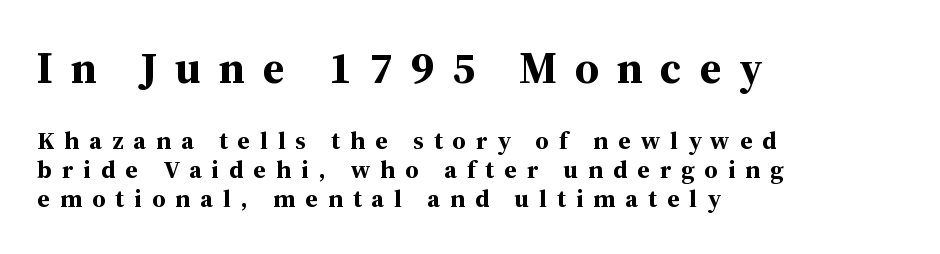
The typography opts for an upright posture over an oblique one. Type style note: has serifs. What stands out about the letter spacing? Its width — letters are far apart. Nobody drew a line under any word here. The rendering uses natural spacing where letterforms have individual widths. Leftover space on each line is placed entirely after the last word.
